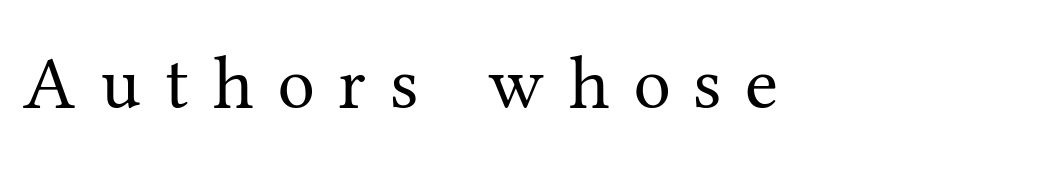
Q: Is the text bold? A: No.
Q: Is the text italic (slanted)? A: No, it is upright.
Q: Is the typeface a serif or a sans-serif typeface? A: Serif.
Q: Is the text underlined? A: No.
Q: Is the spacing between letters normal or unusually wide? A: Unusually wide.
Q: Width (condensed, normal, or wide)? A: Normal.
Q: Stroke contrast? A: Medium.
Q: x-height? A: Medium.
Q: Monospaced? A: No.
